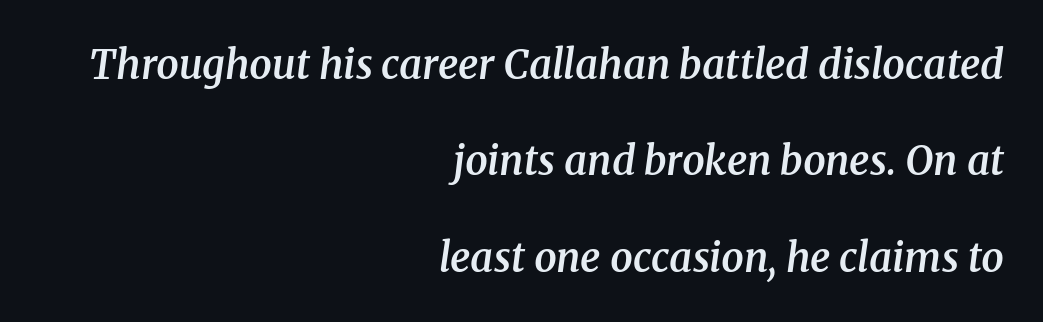
Each letter keeps its own natural width here, so spacing adapts to shape. The strip under each line holds only bare page. The gaps between neighbouring characters are ordinary and unremarkable. Observe the lean: these are italic letterforms. Where is the straight margin? On the right. Caption: semibold face, moderately heavy strokes.
